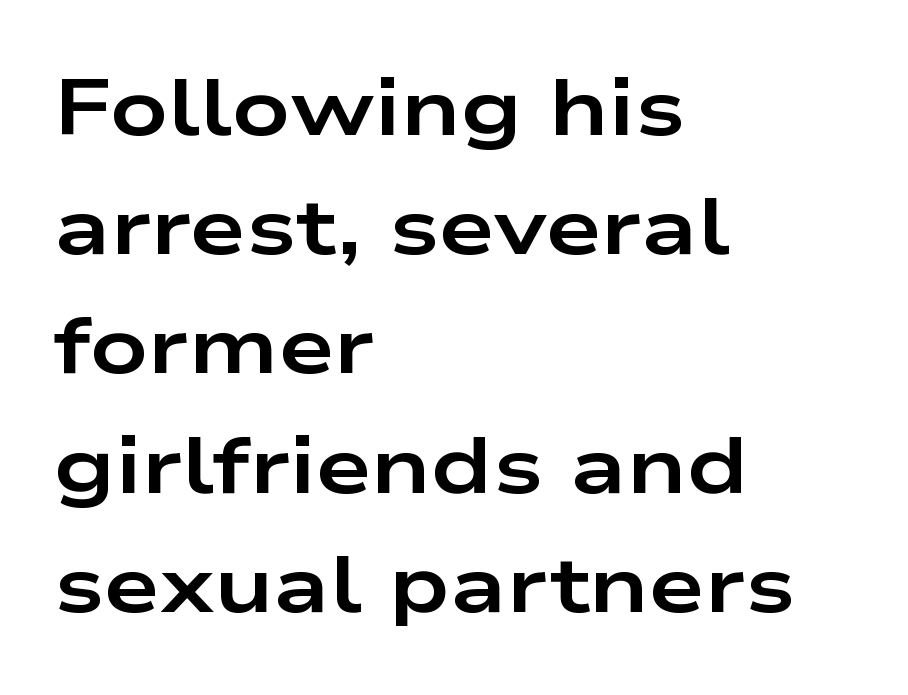
Layout note: lines flush left. Notice how the stems are strictly vertical — no italics here. The typesetting leans heavy: a genuine bold. A typesetter would call this proportional, since set widths differ per character. Does the type have serifs? No, each stem ends abruptly.
